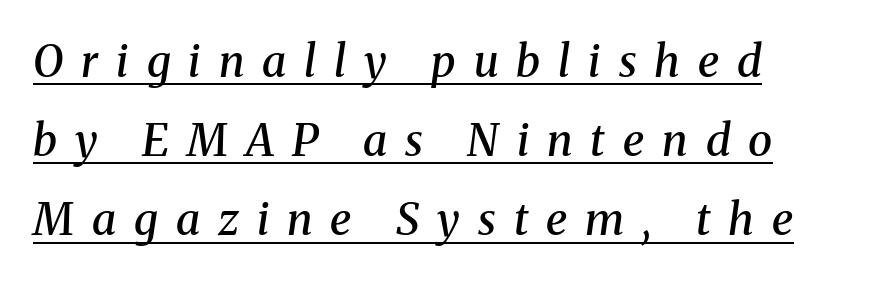
The passage shown has open, widely tracked lettering throughout. Old-style or modern, the face here clearly has serifs. Underlined type. Every character sits at an angle, as italics do. A fair bit of extra ink — the face is semibold, not bold.
